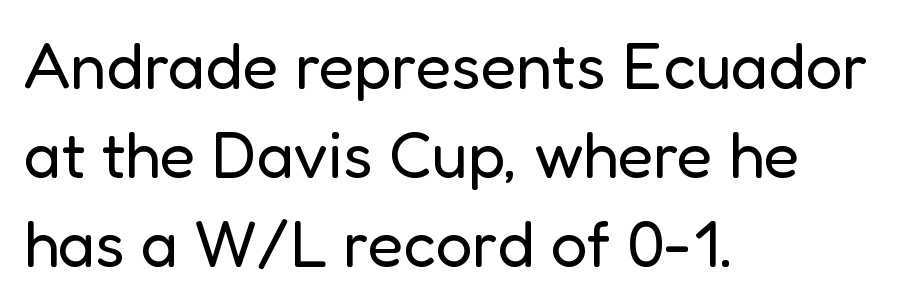
Q: Is the text bold? A: No.
Q: Is the text italic (slanted)? A: No, it is upright.
Q: Is the typeface a serif or a sans-serif typeface? A: Sans-serif.
Q: Is the text underlined? A: No.
Q: How is the paragraph aligned? A: Left-aligned.
Q: Is the spacing between letters normal or unusually wide? A: Normal.
Q: Is the spacing between lines tight, normal or loose? A: Normal.
Q: Width (condensed, normal, or wide)? A: Normal.
Q: Stroke contrast? A: Low.
Q: x-height? A: Medium.
Q: Monospaced? A: No.
